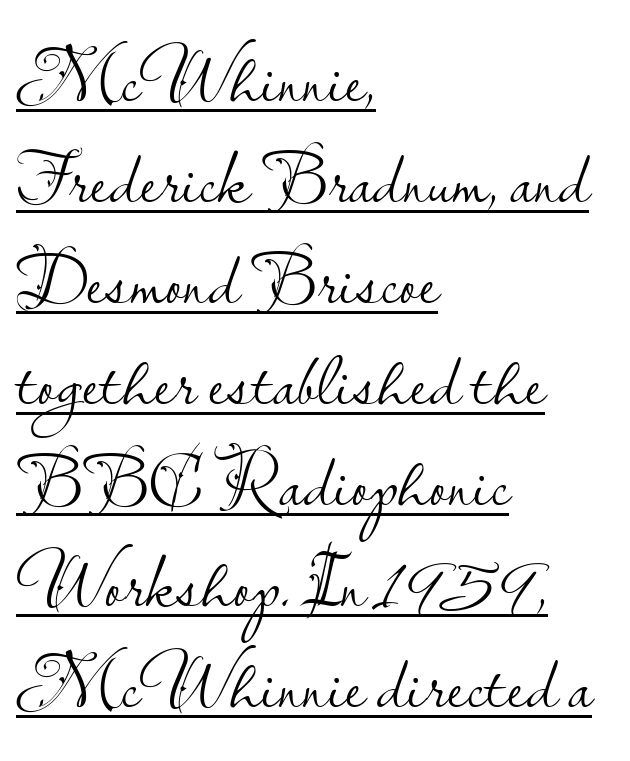
{"serif": "no", "bold": "no", "weight": "light", "width": "normal", "stroke_contrast": "low", "x_height": "small", "monospaced": "no", "underline": "yes", "align": "left", "line_spacing": "normal", "line_spacing_ratio": 1.33, "letter_spacing": "normal", "letter_spacing_em": 0.0, "glyph_px": 76}
